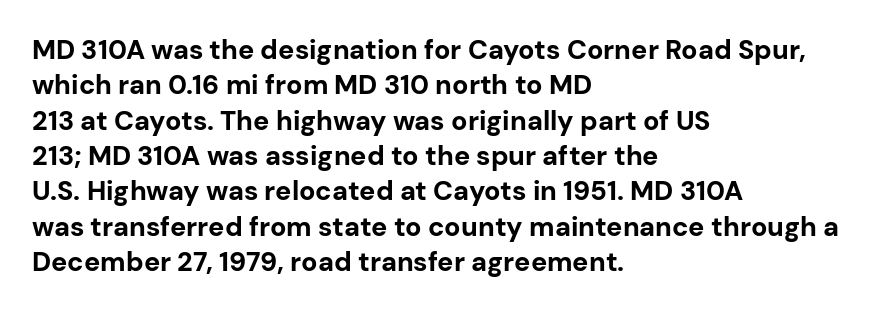
{"italic": "no", "bold": "yes", "underline": "no", "align": "left", "line_spacing": "normal", "line_spacing_ratio": 1.31, "letter_spacing": "normal", "letter_spacing_em": 0.0, "glyph_px": 27}
